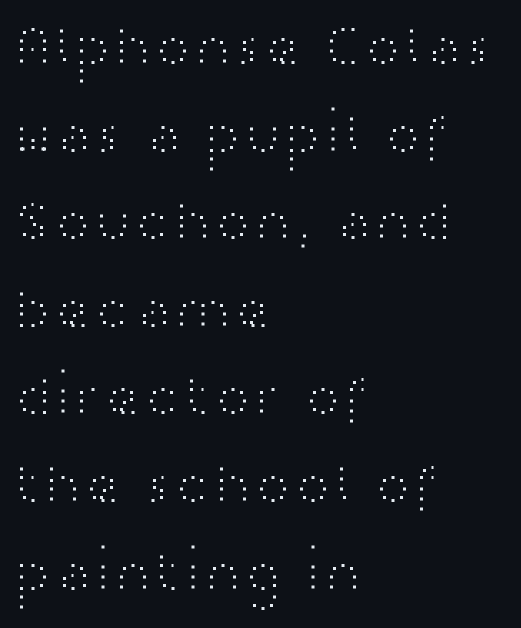
Q: Is the text bold? A: No.
Q: Is the text italic (slanted)? A: No, it is upright.
Q: Is the typeface a serif or a sans-serif typeface? A: Sans-serif.
Q: Is the text underlined? A: No.
Q: How is the paragraph aligned? A: Left-aligned.
Q: Is the spacing between letters normal or unusually wide? A: Normal.
Q: Is the spacing between lines tight, normal or loose? A: Normal.
Q: Width (condensed, normal, or wide)? A: Wide.
Q: Stroke contrast? A: High.
Q: x-height? A: Medium.
Q: Monospaced? A: No.
